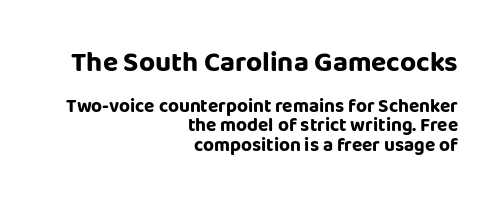
The axis of the letterforms is exactly vertical. The sample has been set heavy, in full bold. Size hierarchy here favors the leading block over the trailing one. Character widths vary here, with narrow letters taking less room than wide ones.
